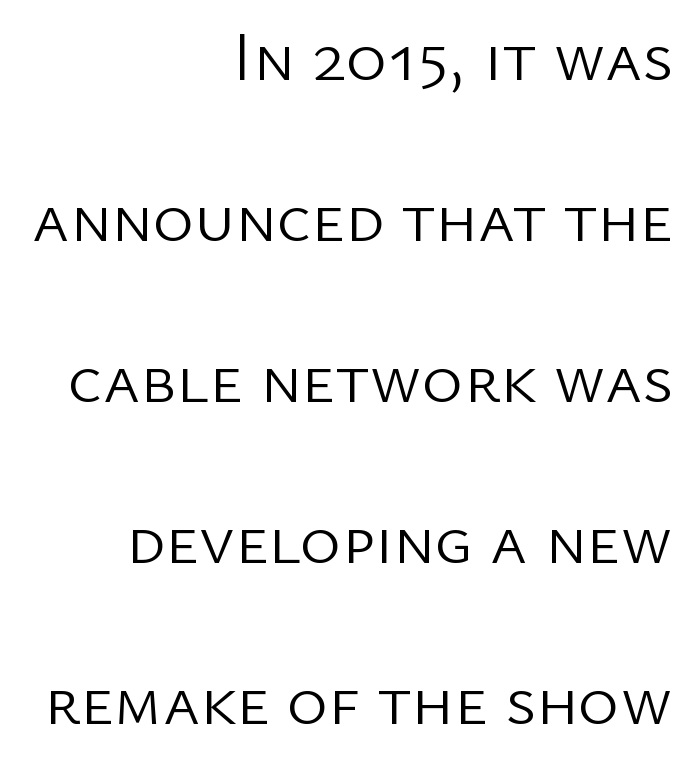
The lines are spread far apart with generous leading. The letters sit at their default tracking, neither squeezed nor spread. These lines are rendered in a variable-pitch font. Classification — sans serif. The letters stand upright; this is a roman face. Check the space under the baseline: it is left empty.
